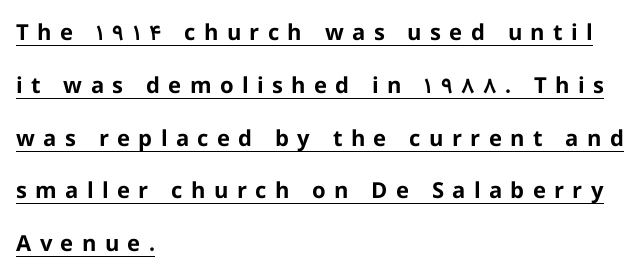
Ascenders rise straight up at ninety degrees. Somebody hit Ctrl+U on this one — the words are underlined. The ragged edge is on the right, which tells us the setting is flush left. Typographic density is high because the face is bold. Caption: expanded tracking, letters set apart. In terms of leading, this rendering errs on the spacious side.
